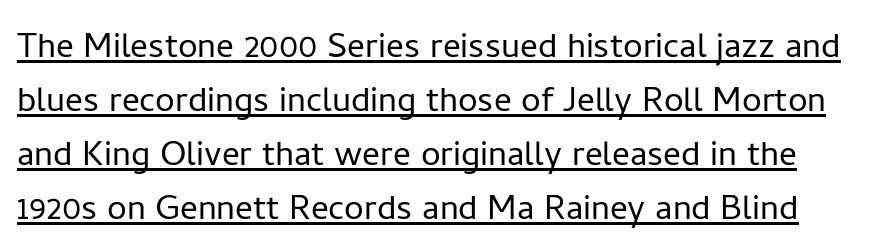
{"serif": "no", "italic": "no", "bold": "no", "weight": "light", "width": "normal", "stroke_contrast": "low", "x_height": "medium", "monospaced": "no", "underline": "yes", "line_spacing_ratio": 1.23, "letter_spacing": "normal", "letter_spacing_em": 0.0, "glyph_px": 44}
